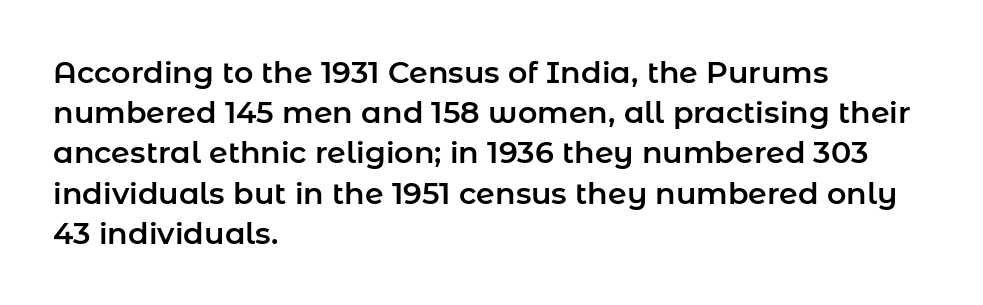
Q: Is the text italic (slanted)? A: No, it is upright.
Q: Is the typeface a serif or a sans-serif typeface? A: Sans-serif.
Q: Is the text underlined? A: No.
Q: How is the paragraph aligned? A: Left-aligned.
Q: Is the spacing between letters normal or unusually wide? A: Normal.
Q: Is the spacing between lines tight, normal or loose? A: Normal.
Q: Width (condensed, normal, or wide)? A: Normal.
Q: Stroke contrast? A: Low.
Q: x-height? A: Medium.
Q: Monospaced? A: No.
